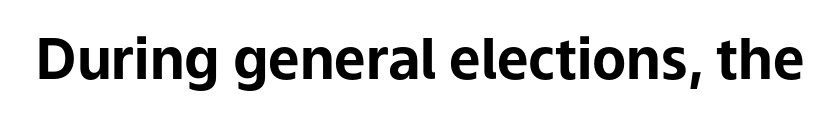
{"serif": "no", "italic": "no", "bold": "yes", "weight": "bold", "width": "normal", "stroke_contrast": "low", "x_height": "medium", "monospaced": "no", "underline": "no", "letter_spacing": "normal", "letter_spacing_em": 0.0, "glyph_px": 56}
